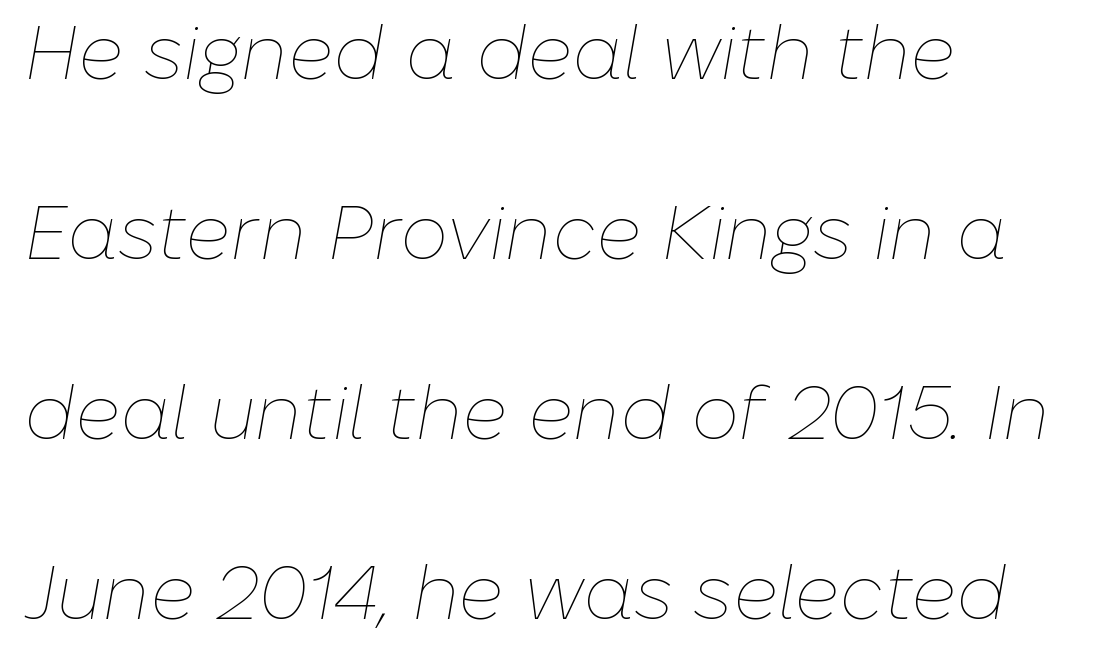
Q: Is the text bold? A: No.
Q: Is the text italic (slanted)? A: Yes, it leans right by about 10 degrees.
Q: Is the text underlined? A: No.
Q: How is the paragraph aligned? A: Left-aligned.
Q: Is the spacing between letters normal or unusually wide? A: Normal.
Q: Is the spacing between lines tight, normal or loose? A: Loose.
Q: Width (condensed, normal, or wide)? A: Normal.
Q: Stroke contrast? A: Low.
Q: x-height? A: Medium.
Q: Monospaced? A: No.
